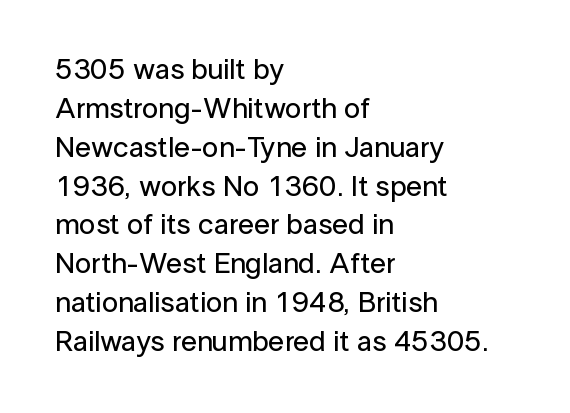
The letters stand upright; this is a roman face. Between one letter and the next there's only the usual sliver of space. Each row of text sits above clean, open space. The glyphs in this specimen are sans serif. The block of text has a typical density, with ordinary space between rows. This sample has the flowing, uneven cadence of proportional lettering.
